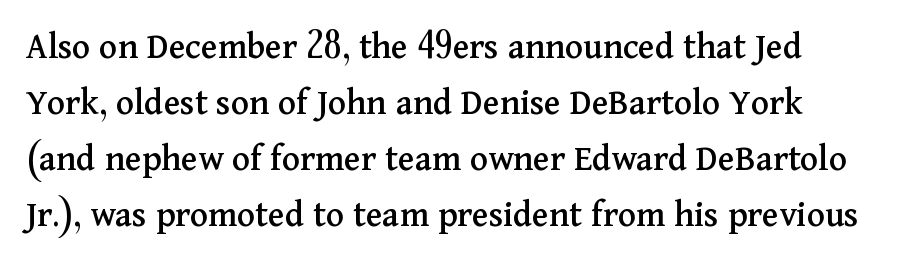
{"serif": "yes", "italic": "no", "width": "normal", "stroke_contrast": "medium", "x_height": "medium", "monospaced": "no", "underline": "no", "line_spacing": "normal", "line_spacing_ratio": 1.47, "letter_spacing": "normal", "letter_spacing_em": 0.0, "glyph_px": 38}
